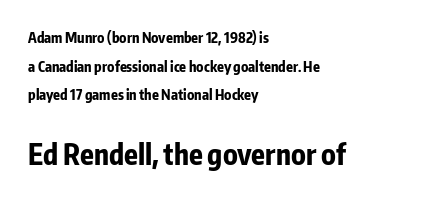
The image shows 28 px bold, condensed sans-serif type, upright; set left-aligned, loose line spacing (2.04x), normal letter spacing, not underlined; the second (bottom) block is 2.0x larger; low stroke contrast and a medium x-height.
